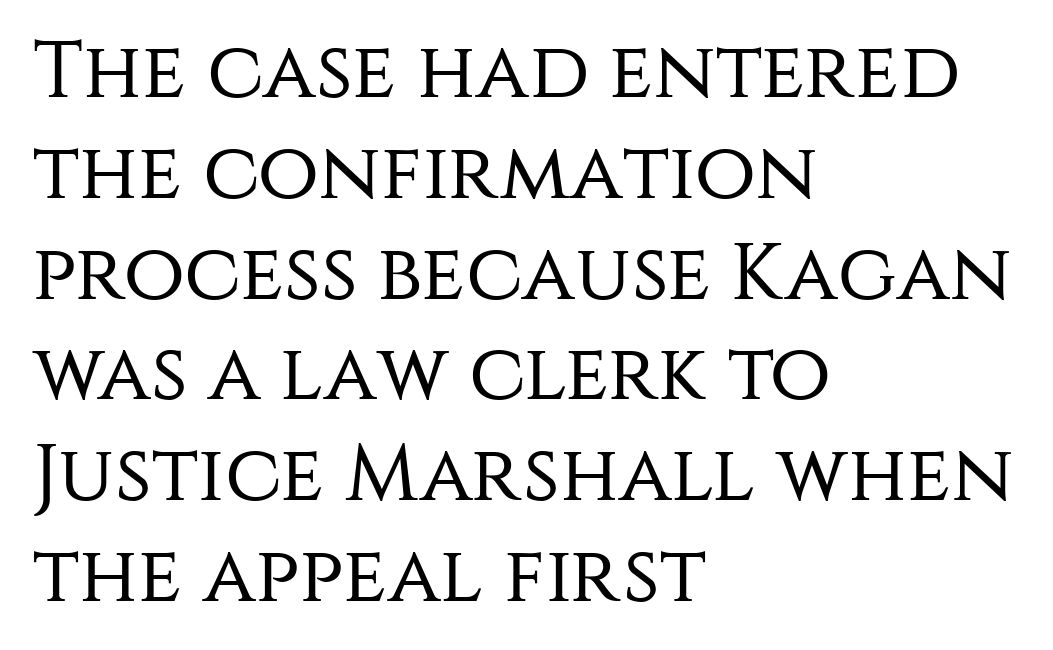
The image shows 80 px regular-weight sans-serif type, upright; set left-aligned, normal line spacing (1.26x), normal letter spacing, not underlined; medium stroke contrast and a large x-height.
